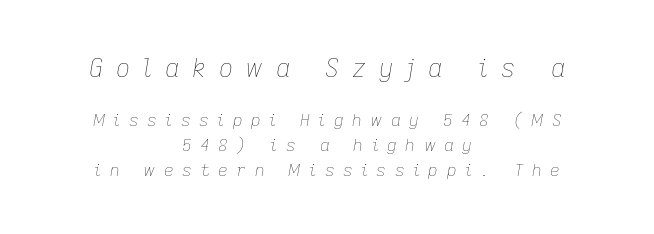
The image shows 25 px text type, italic (leaning right); set centered, normal line spacing (1.48x), unusually wide letter spacing (+0.49 em), not underlined; the first (top) block is 1.47x larger.
